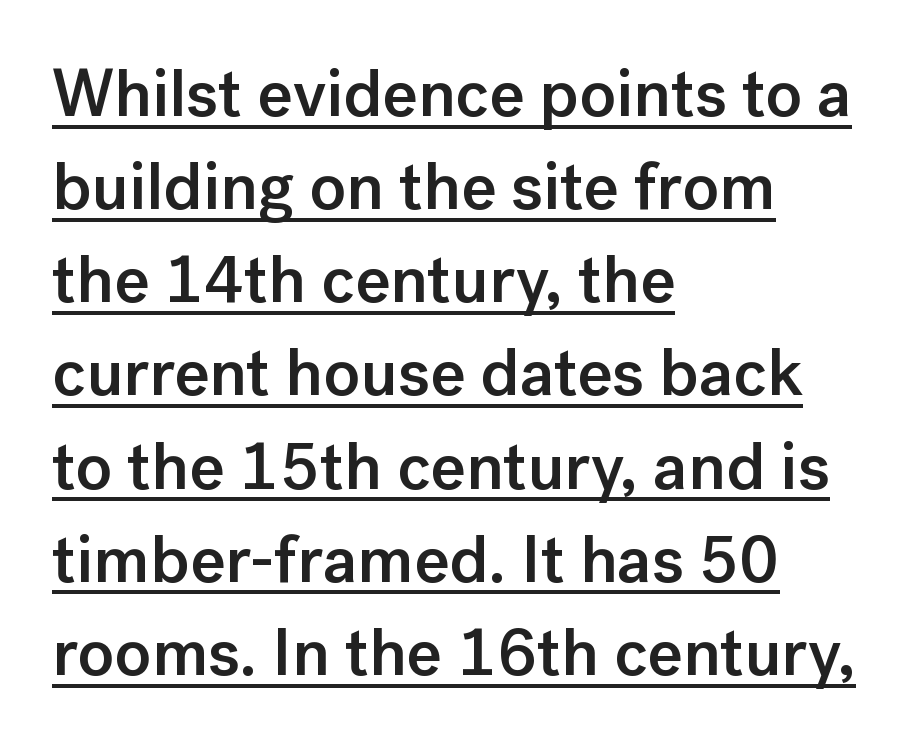
The image shows 67 px semibold sans-serif type, upright; set left-aligned, normal line spacing (1.39x), normal letter spacing, underlined; low stroke contrast and a medium x-height.
